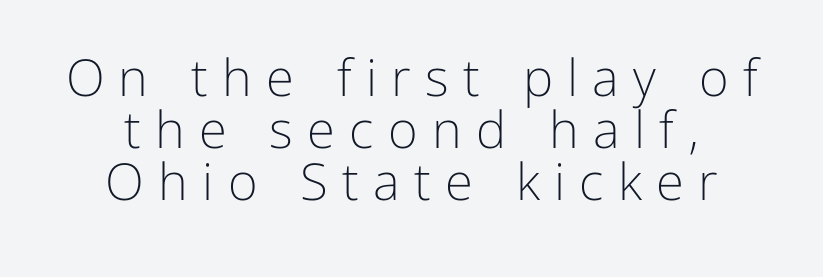
{"serif": "no", "italic": "no", "bold": "no", "weight": "light", "width": "normal", "stroke_contrast": "low", "x_height": "medium", "monospaced": "no", "underline": "no", "align": "center", "line_spacing": "tight", "line_spacing_ratio": 1.02, "letter_spacing": "wide", "letter_spacing_em": 0.28, "glyph_px": 51}
